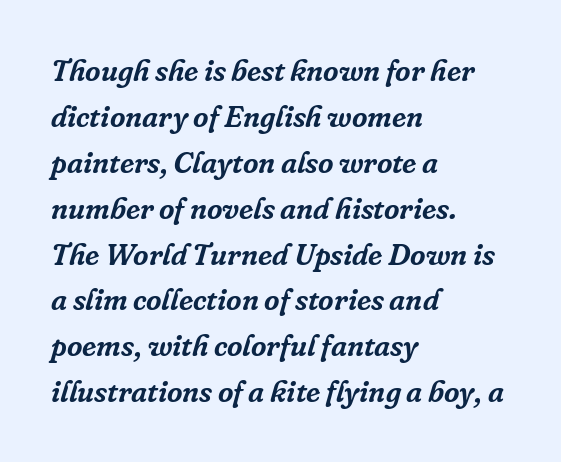
The letterforms sit shoulder to shoulder at normal distance. Reading down the column, the eye jumps a familiar distance to each next line. The text carries the slant typical of an italic or oblique font. This rendering uses left alignment, leaving the right contour irregular.
